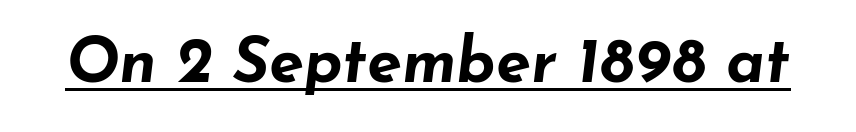
The image shows 63 px bold, wide type, italic (leaning right); set normal letter spacing, underlined; low stroke contrast and a small x-height.
